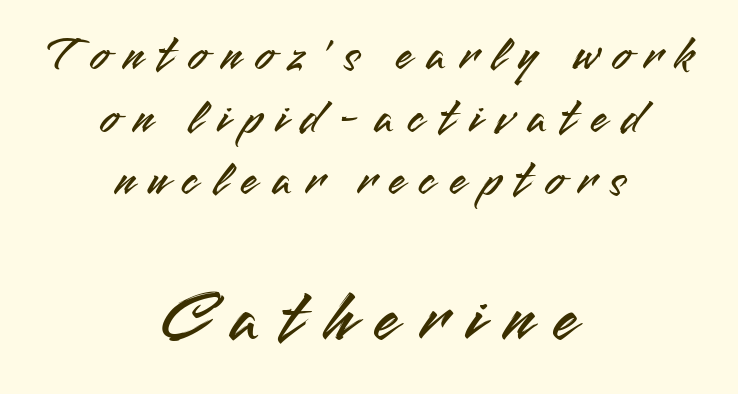
Q: Is the text italic (slanted)? A: Yes.
Q: Is the typeface a serif or a sans-serif typeface? A: Sans-serif.
Q: Is the text underlined? A: No.
Q: How is the paragraph aligned? A: Centered.
Q: Is the spacing between letters normal or unusually wide? A: Unusually wide.
Q: Is the spacing between lines tight, normal or loose? A: Normal.
Q: Which block of text is set in a larger size, the first (top) or the second (bottom)? A: The second (bottom) one.
Q: Width (condensed, normal, or wide)? A: Normal.
Q: Stroke contrast? A: Medium.
Q: x-height? A: Small.
Q: Monospaced? A: No.
